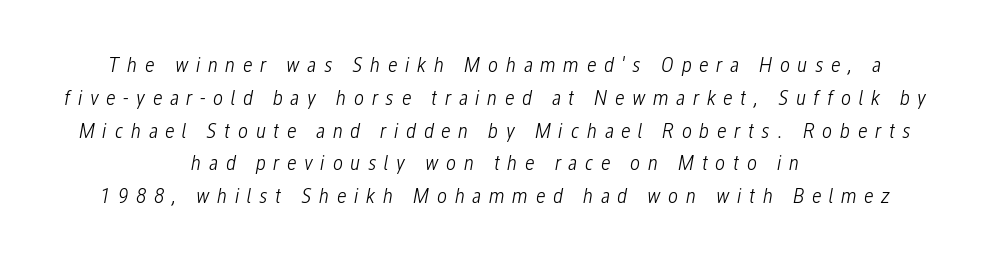
The image shows 22 px text type, italic (leaning right); set centered, normal line spacing (1.49x), unusually wide letter spacing (+0.34 em), not underlined.
